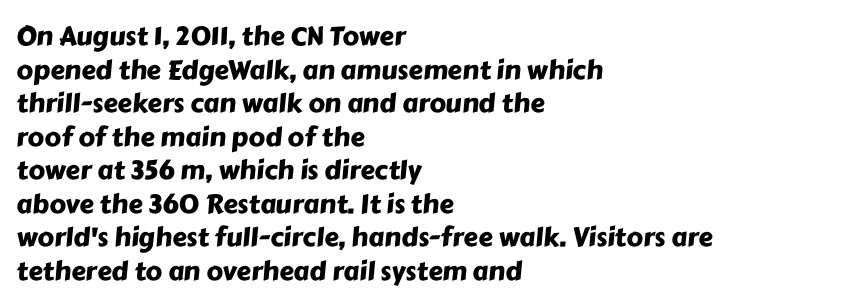
{"underline": "no", "align": "left", "line_spacing": "normal", "line_spacing_ratio": 1.29, "letter_spacing": "normal", "letter_spacing_em": 0.0, "glyph_px": 26}
